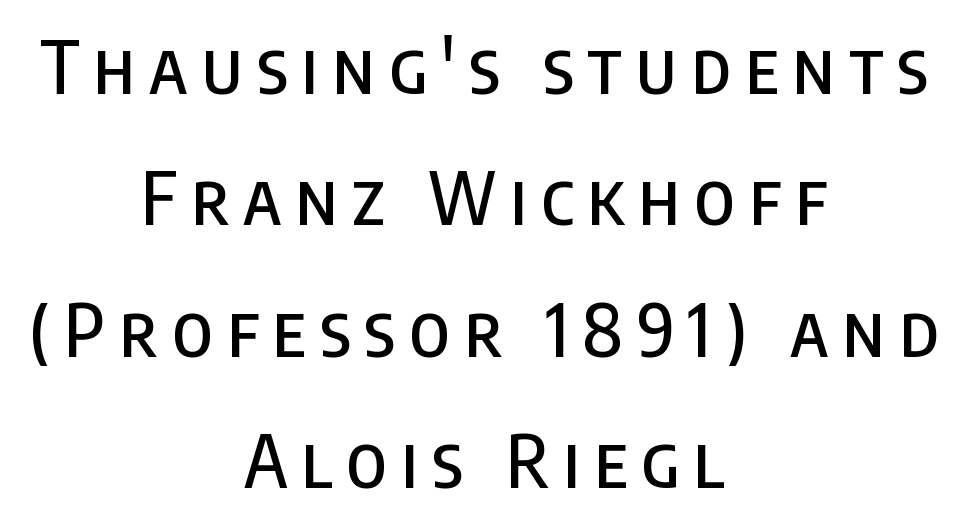
Q: Is the text italic (slanted)? A: No, it is upright.
Q: Is the typeface a serif or a sans-serif typeface? A: Sans-serif.
Q: Is the text underlined? A: No.
Q: How is the paragraph aligned? A: Centered.
Q: Width (condensed, normal, or wide)? A: Condensed.
Q: Stroke contrast? A: Low.
Q: x-height? A: Large.
Q: Monospaced? A: No.
